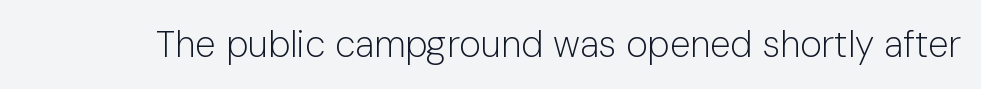
Q: Is the text bold? A: No.
Q: Is the text italic (slanted)? A: No, it is upright.
Q: Is the typeface a serif or a sans-serif typeface? A: Sans-serif.
Q: Is the text underlined? A: No.
Q: Is the spacing between letters normal or unusually wide? A: Normal.
Q: Width (condensed, normal, or wide)? A: Normal.
Q: Stroke contrast? A: Low.
Q: x-height? A: Medium.
Q: Monospaced? A: No.
